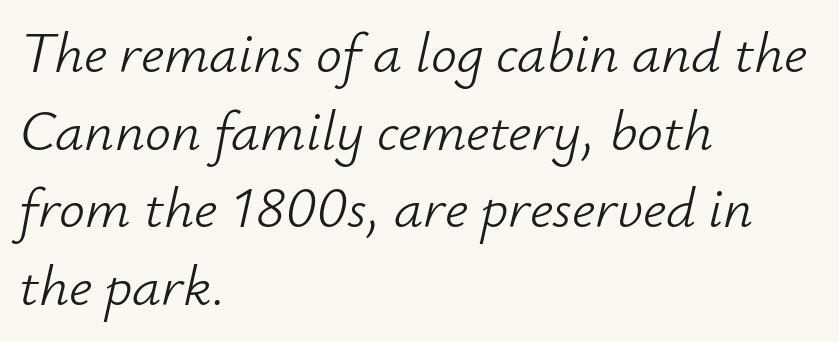
The image shows 58 px light type, italic (leaning right); set left-aligned, normal line spacing (1.34x), normal letter spacing, not underlined; low stroke contrast and a small x-height.
